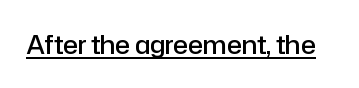
The letters sit at their default tracking, neither squeezed nor spread. On the weight axis this lands at semibold, roughly 600. Somebody hit Ctrl+U on this one — the words are underlined. In terms of posture, this sample is upright.
